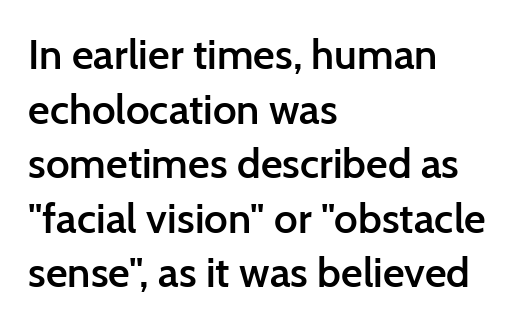
{"serif": "no", "italic": "no", "bold": "semi", "weight": "semibold", "width": "normal", "stroke_contrast": "low", "x_height": "medium", "monospaced": "no", "underline": "no", "align": "left", "line_spacing": "normal", "line_spacing_ratio": 1.3, "letter_spacing": "normal", "letter_spacing_em": 0.0, "glyph_px": 42}
